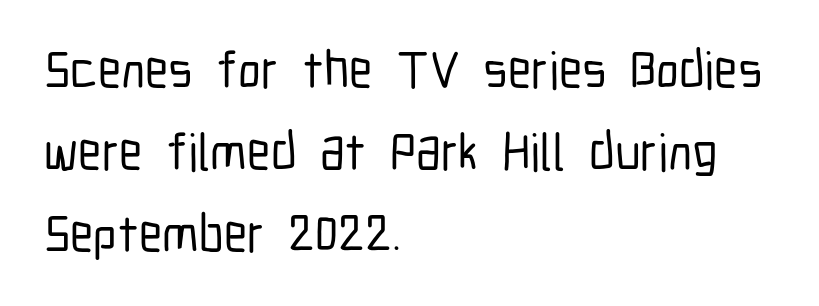
Q: Is the text italic (slanted)? A: No, it is upright.
Q: Is the typeface a serif or a sans-serif typeface? A: Sans-serif.
Q: Is the text underlined? A: No.
Q: How is the paragraph aligned? A: Left-aligned.
Q: Is the spacing between letters normal or unusually wide? A: Normal.
Q: Is the spacing between lines tight, normal or loose? A: Normal.
Q: Width (condensed, normal, or wide)? A: Condensed.
Q: Stroke contrast? A: Low.
Q: x-height? A: Medium.
Q: Monospaced? A: No.
